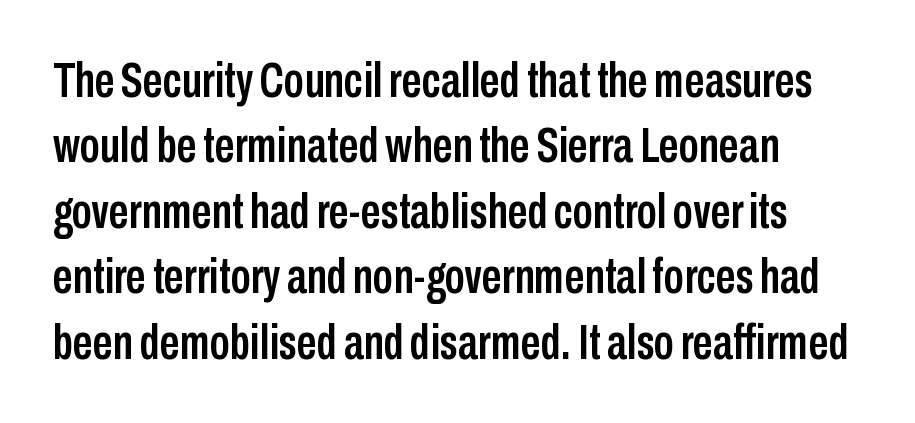
The image shows 50 px condensed sans-serif type, upright; set left-aligned, normal line spacing (1.31x), normal letter spacing, not underlined; low stroke contrast and a medium x-height.
